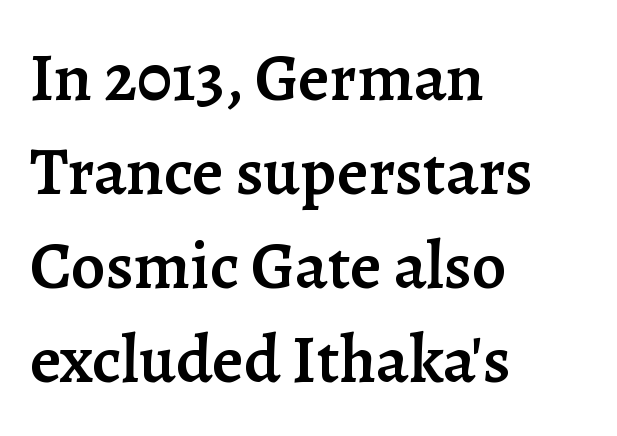
The image shows 68 px semibold serif type, upright; set left-aligned, normal line spacing (1.38x), normal letter spacing, not underlined; low stroke contrast and a medium x-height.
